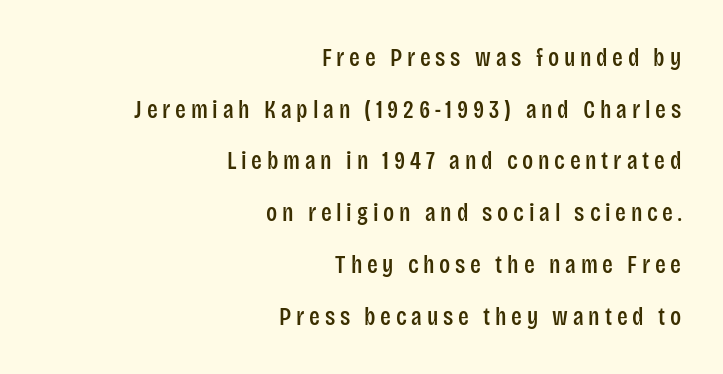
The image shows 25 px text type, upright; set right-aligned, loose line spacing (2.07x), not underlined.
